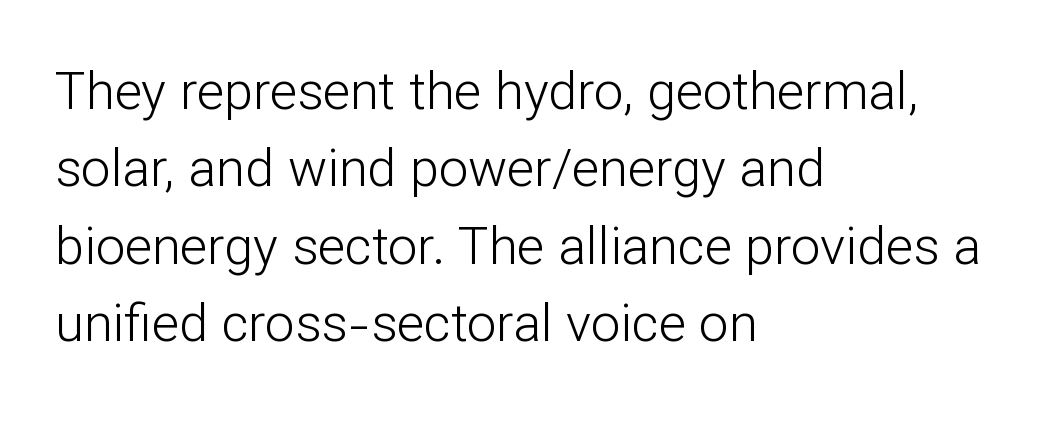
Interline gaps are of average width in this sample. Spacing verdict: proportional, widths tailored to each character. Unlike a traditional serif, this face leaves its strokes unadorned. Is the letter spacing exaggerated? No — it looks like the ordinary default. Ink coverage per letter is moderate at most.
